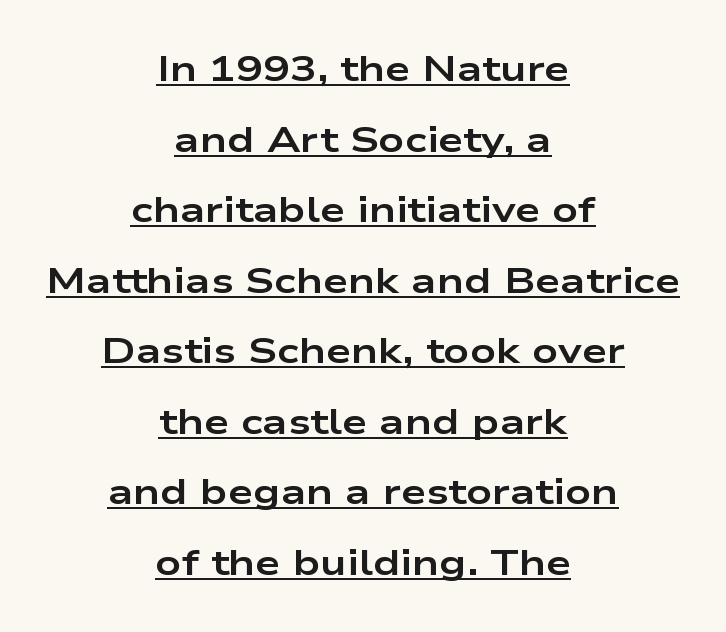
The image shows 36 px bold, wide sans-serif type, upright; set centered, loose line spacing (1.96x), normal letter spacing, underlined; low stroke contrast and a medium x-height.
